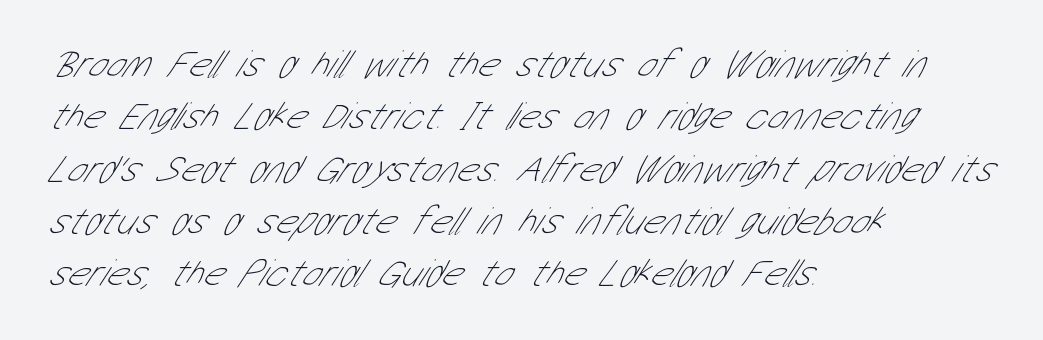
Q: Is the text bold? A: No.
Q: Is the typeface a serif or a sans-serif typeface? A: Sans-serif.
Q: Is the text underlined? A: No.
Q: How is the paragraph aligned? A: Left-aligned.
Q: Is the spacing between letters normal or unusually wide? A: Normal.
Q: Is the spacing between lines tight, normal or loose? A: Normal.
Q: Width (condensed, normal, or wide)? A: Condensed.
Q: Stroke contrast? A: Low.
Q: x-height? A: Medium.
Q: Monospaced? A: No.
